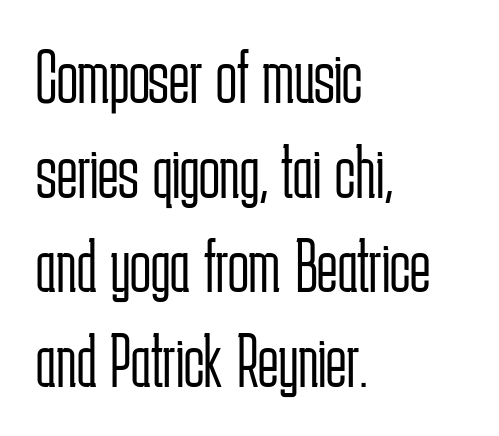
The type family on display is of the sans-serif kind. A typesetter would call this proportional, since set widths differ per character. Letters rest on an invisible, unmarked baseline. Is the type heavy? It reads as light-to-regular instead. This sample is left-justified, so line endings fall wherever the words run out.
